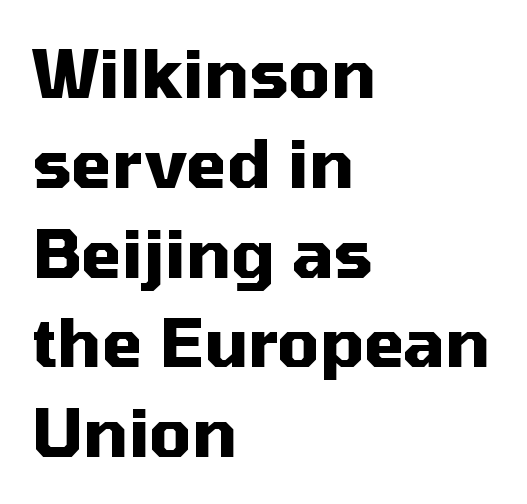
The words here are not underlined. Compared with typical body copy, the letter spacing here is the same. The face used here is a sans, in the tradition of grotesques and geometrics. Every character sits straight up, as roman type does.
